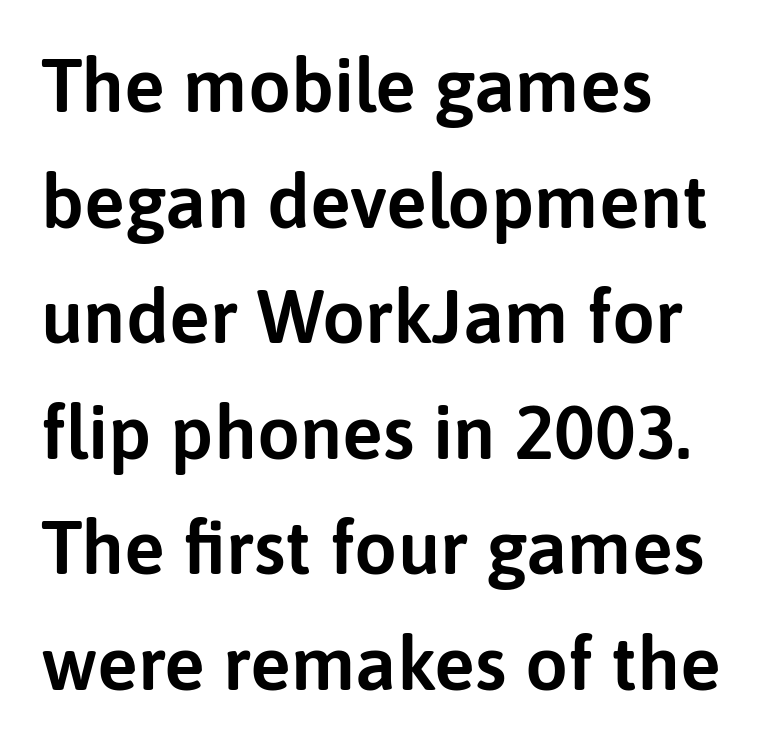
Q: Is the text italic (slanted)? A: No, it is upright.
Q: Is the typeface a serif or a sans-serif typeface? A: Sans-serif.
Q: Is the text underlined? A: No.
Q: How is the paragraph aligned? A: Left-aligned.
Q: Is the spacing between letters normal or unusually wide? A: Normal.
Q: Is the spacing between lines tight, normal or loose? A: Normal.
Q: Width (condensed, normal, or wide)? A: Normal.
Q: Stroke contrast? A: Low.
Q: x-height? A: Medium.
Q: Monospaced? A: No.
